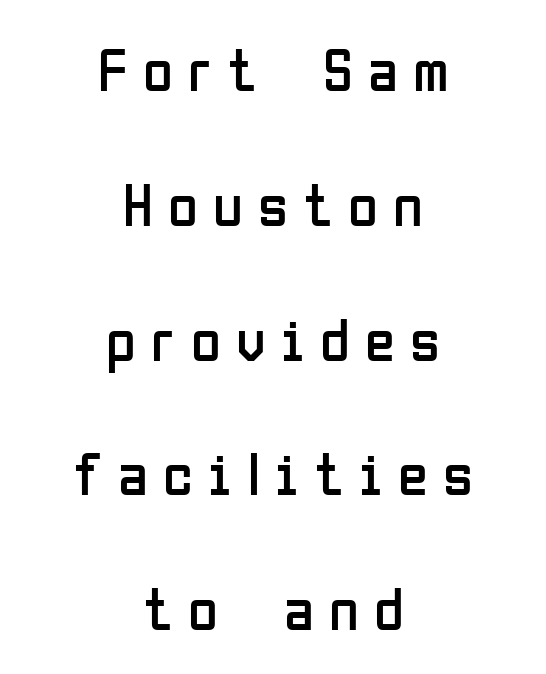
The image shows 61 px regular-weight, condensed sans-serif type, upright; set centered, loose line spacing (2.21x), unusually wide letter spacing (+0.25 em), not underlined; low stroke contrast and a medium x-height.
